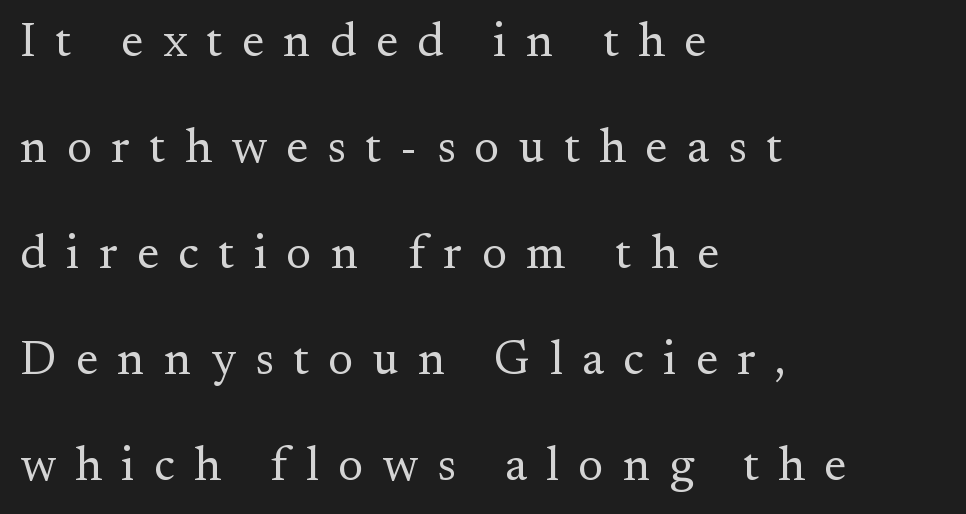
{"serif": "yes", "italic": "no", "bold": "no", "weight": "regular", "width": "normal", "stroke_contrast": "medium", "x_height": "small", "monospaced": "no", "underline": "no", "align": "left", "line_spacing": "loose", "line_spacing_ratio": 2.21, "letter_spacing": "wide", "letter_spacing_em": 0.4, "glyph_px": 48}
